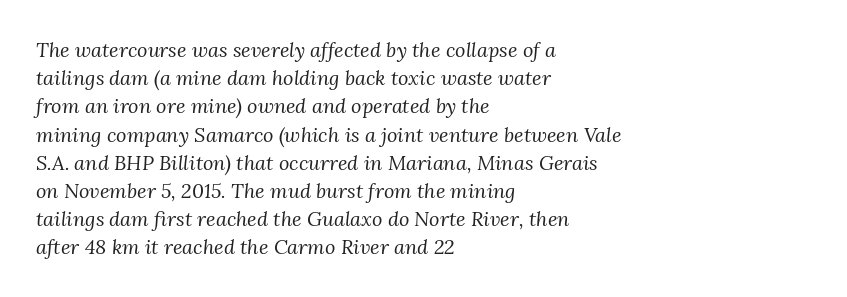
Q: Is the text bold? A: No.
Q: Is the text italic (slanted)? A: Yes, it leans right by about 3 degrees.
Q: Is the text underlined? A: No.
Q: How is the paragraph aligned? A: Left-aligned.
Q: Is the spacing between letters normal or unusually wide? A: Normal.
Q: Is the spacing between lines tight, normal or loose? A: Normal.
